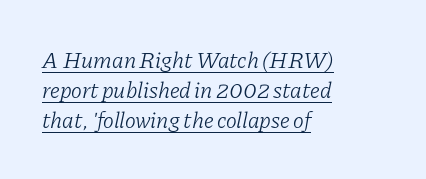
{"italic": "yes", "lean": "right", "slant_degrees": 11, "bold": "no", "underline": "yes", "align": "left", "line_spacing": "normal", "line_spacing_ratio": 1.31, "letter_spacing": "normal", "letter_spacing_em": 0.0, "glyph_px": 23}
